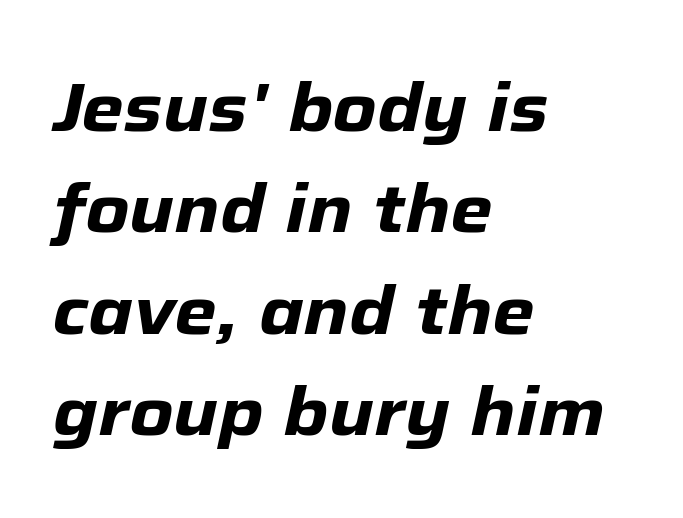
Check the space under the baseline: it is left empty. Whoever set this chose a conventional vertical rhythm. This sample is left-justified, so line endings fall wherever the words run out. The tracking reads as untouched default to a designer's eye. Character widths vary here, with narrow letters taking less room than wide ones.
